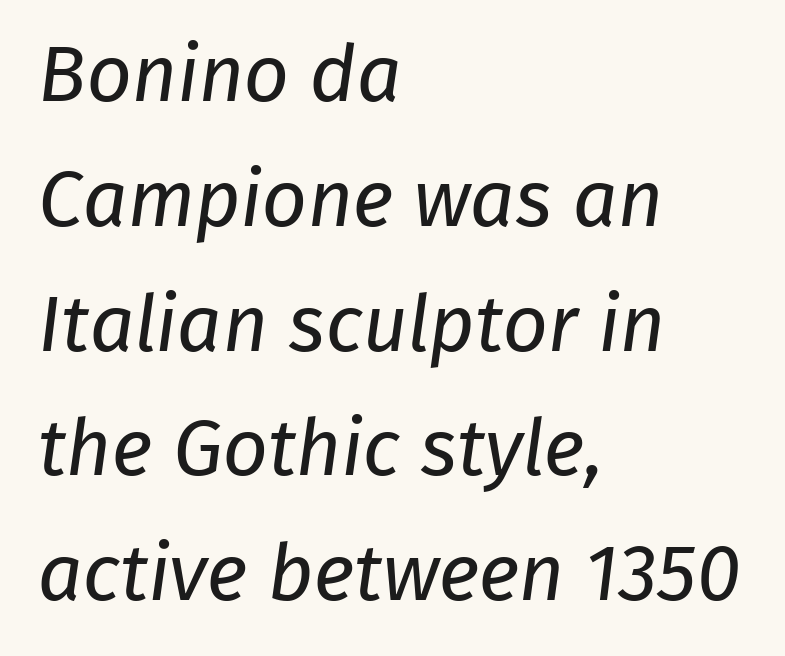
The image shows 79 px regular-weight sans-serif type; set left-aligned, normal line spacing (1.58x), normal letter spacing, not underlined; low stroke contrast and a medium x-height.
